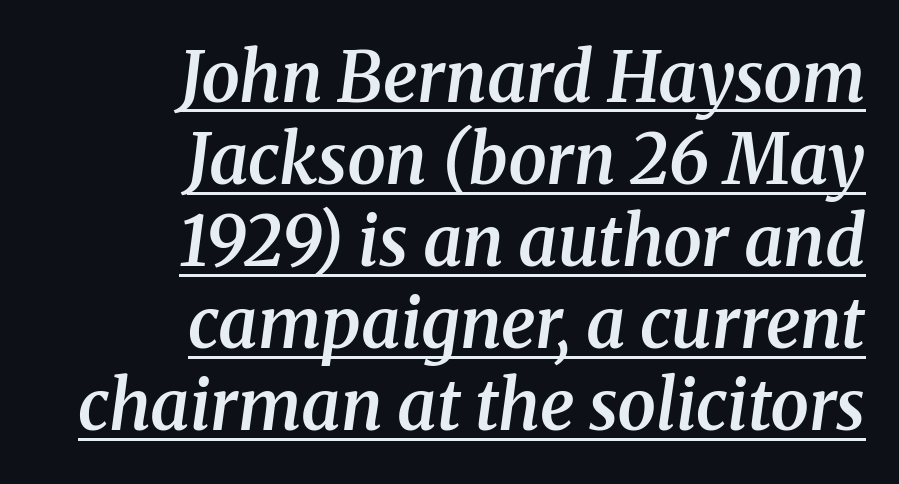
A typesetter would call this proportional, since set widths differ per character. Look at the stroke-to-counter ratio: somewhat heavy, a semibold. This sample uses a serif face. These characters rest on top of a visible drawn line. Visually the block forms a straight wall on the right and a jagged coastline on the left.
